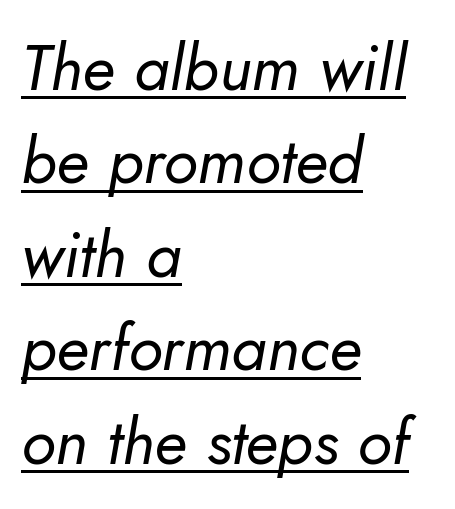
{"italic": "yes", "lean": "right", "slant_degrees": 10, "bold": "no", "weight": "regular", "width": "normal", "stroke_contrast": "low", "x_height": "small", "monospaced": "no", "underline": "yes", "align": "left", "line_spacing": "normal", "line_spacing_ratio": 1.46, "letter_spacing": "normal", "letter_spacing_em": 0.0, "glyph_px": 64}
